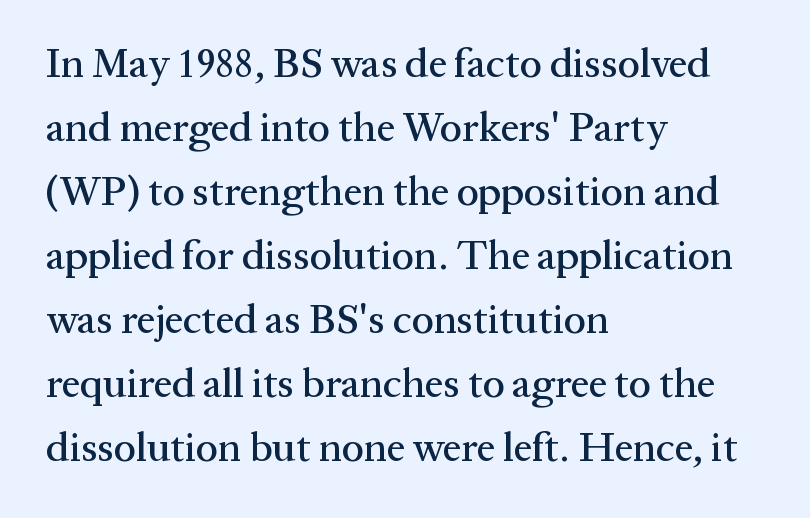
Character widths vary here, with narrow letters taking less room than wide ones. The zone under the glyphs is completely vacant. This is the regular roman posture of the typeface. A student would call this left alignment; a typographer would say flush left, rag right. In terms of leading, this rendering sits right in the middle.
